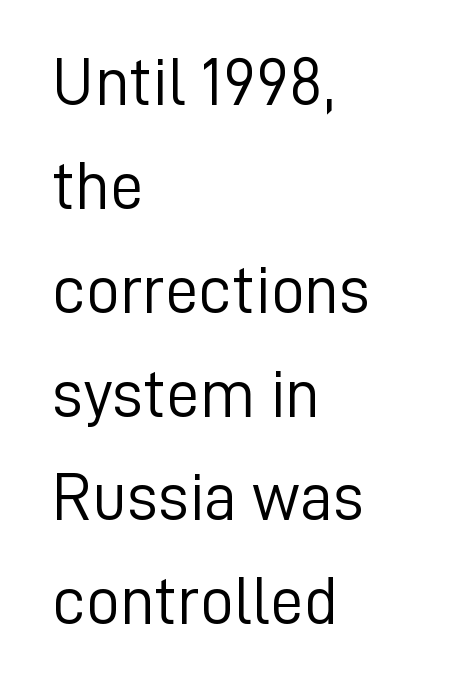
Q: Is the text bold? A: No.
Q: Is the text italic (slanted)? A: No, it is upright.
Q: Is the typeface a serif or a sans-serif typeface? A: Sans-serif.
Q: Is the text underlined? A: No.
Q: How is the paragraph aligned? A: Left-aligned.
Q: Is the spacing between letters normal or unusually wide? A: Normal.
Q: Is the spacing between lines tight, normal or loose? A: Normal.
Q: Width (condensed, normal, or wide)? A: Normal.
Q: Stroke contrast? A: Low.
Q: x-height? A: Medium.
Q: Monospaced? A: No.
